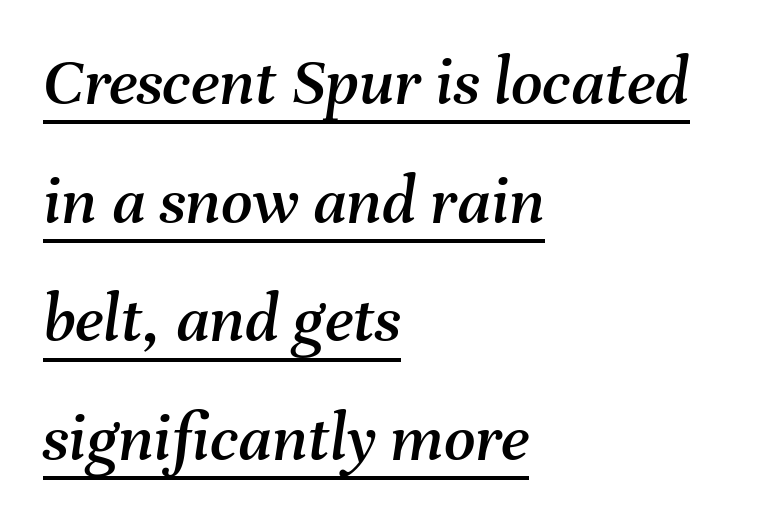
The image shows 69 px text type, italic (leaning right); set left-aligned, line spacing 1.72x, normal letter spacing, underlined; medium stroke contrast and a medium x-height.
